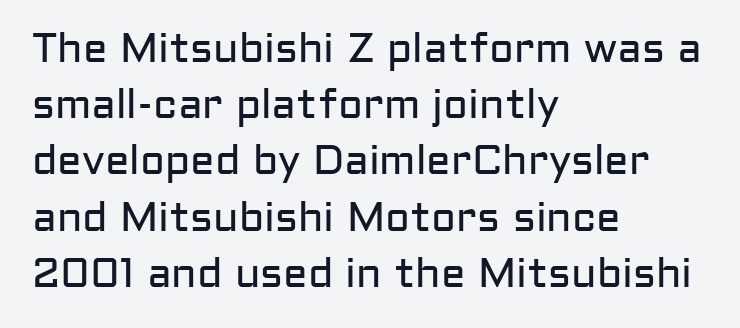
Casual observation: everything's shoved over to the left. The space beneath each line is pristine and unruled. Horizontal bands of white between lines are of average thickness. Check where the strokes stop: nothing finishes them off — pure sans. Does the lettering tilt? It doesn't — this is upright.
